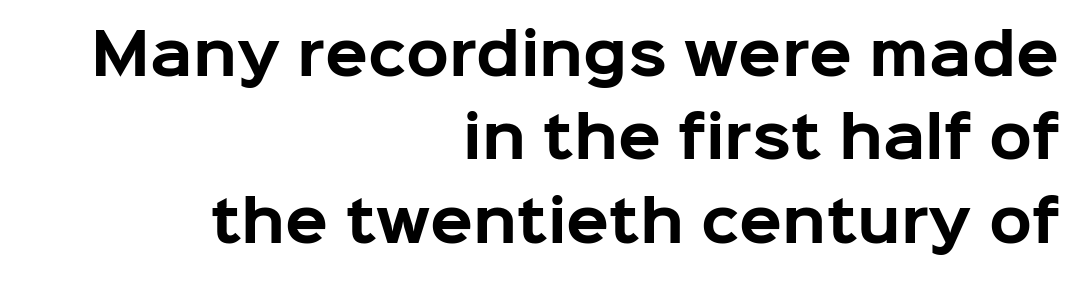
The image shows 56 px bold sans-serif type, upright; set right-aligned, normal line spacing (1.49x), normal letter spacing, not underlined; low stroke contrast and a medium x-height.
